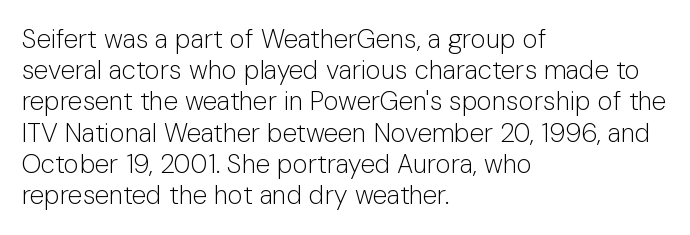
{"italic": "no", "bold": "no", "underline": "no", "align": "left", "line_spacing_ratio": 1.2, "letter_spacing": "normal", "letter_spacing_em": 0.0, "glyph_px": 26}
